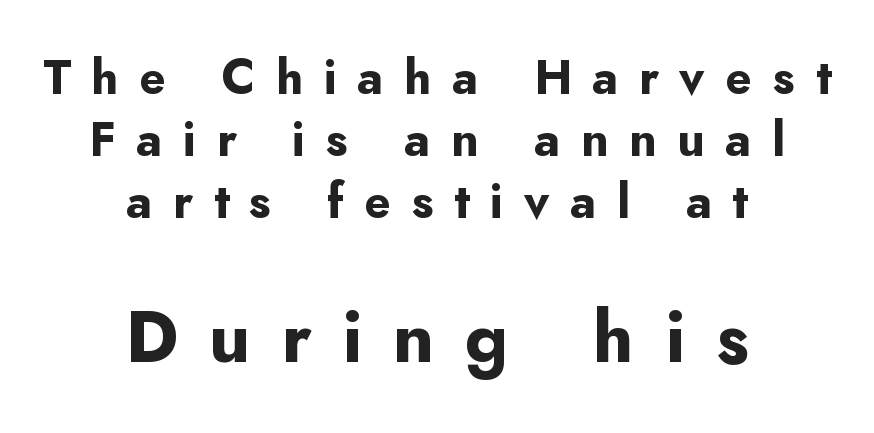
The rows are spaced the way most documents space them. Each letter keeps its own natural width here, so spacing adapts to shape. Size contrast runs from small at the top to large at the bottom. The baseline area is clear.
